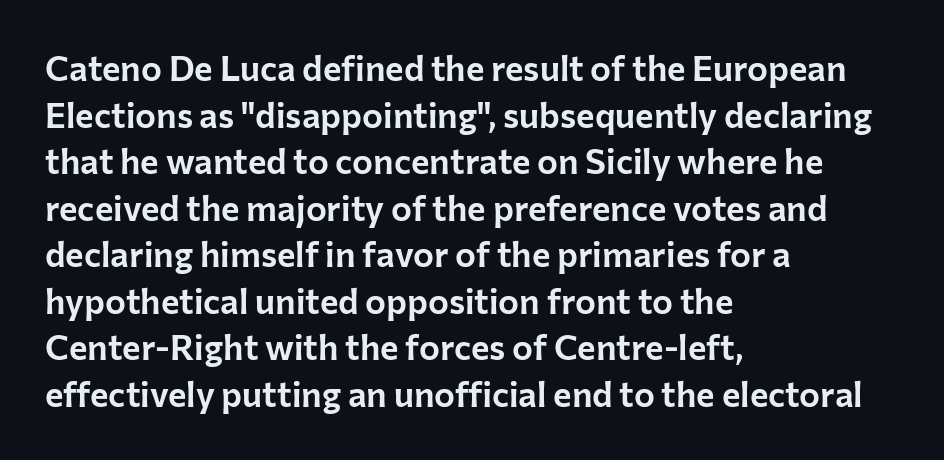
{"serif": "no", "italic": "no", "width": "normal", "stroke_contrast": "low", "x_height": "medium", "monospaced": "no", "underline": "no", "align": "left", "line_spacing": "normal", "line_spacing_ratio": 1.33, "letter_spacing": "normal", "letter_spacing_em": 0.0, "glyph_px": 35}
